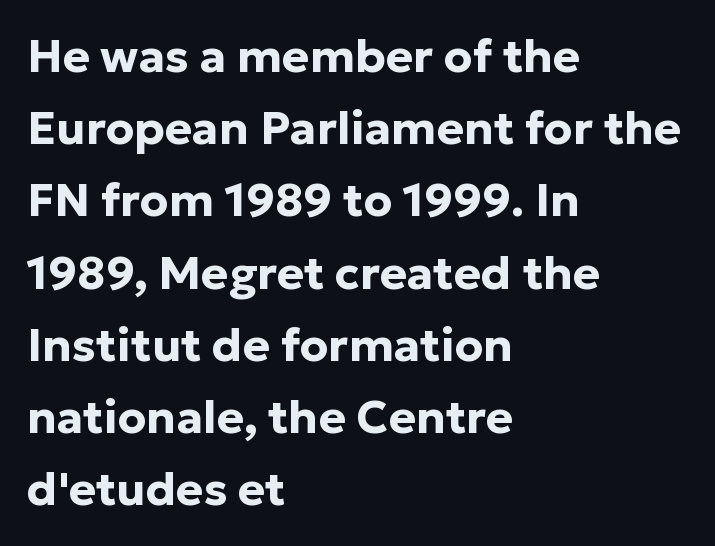
The image shows 46 px bold sans-serif type, upright; set left-aligned, normal line spacing (1.57x), normal letter spacing, not underlined; low stroke contrast and a medium x-height.
